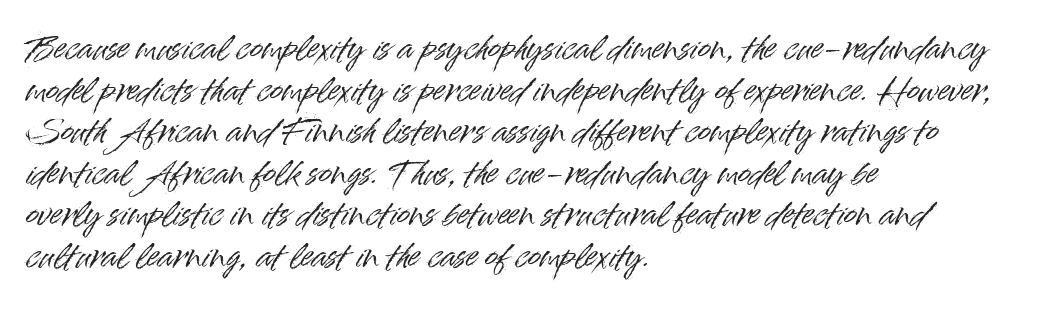
Q: Is the text italic (slanted)? A: Yes.
Q: Is the typeface a serif or a sans-serif typeface? A: Sans-serif.
Q: Is the text underlined? A: No.
Q: How is the paragraph aligned? A: Left-aligned.
Q: Is the spacing between letters normal or unusually wide? A: Normal.
Q: Is the spacing between lines tight, normal or loose? A: Normal.
Q: Width (condensed, normal, or wide)? A: Normal.
Q: Stroke contrast? A: High.
Q: x-height? A: Small.
Q: Monospaced? A: No.
